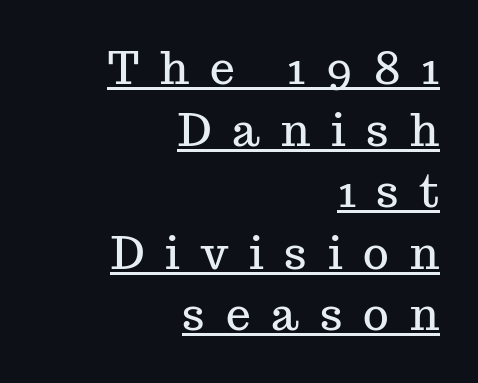
The image shows 44 px serif type, upright; set right-aligned, normal line spacing (1.4x), unusually wide letter spacing (+0.48 em), underlined; medium stroke contrast and a medium x-height.
